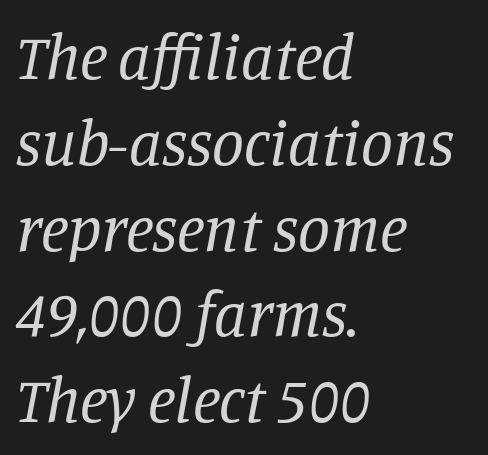
{"serif": "yes", "italic": "yes", "lean": "right", "slant_degrees": 11, "bold": "no", "weight": "regular", "width": "normal", "stroke_contrast": "low", "x_height": "large", "monospaced": "no", "underline": "no", "align": "left", "line_spacing": "normal", "line_spacing_ratio": 1.34, "letter_spacing": "normal", "letter_spacing_em": 0.0, "glyph_px": 64}
